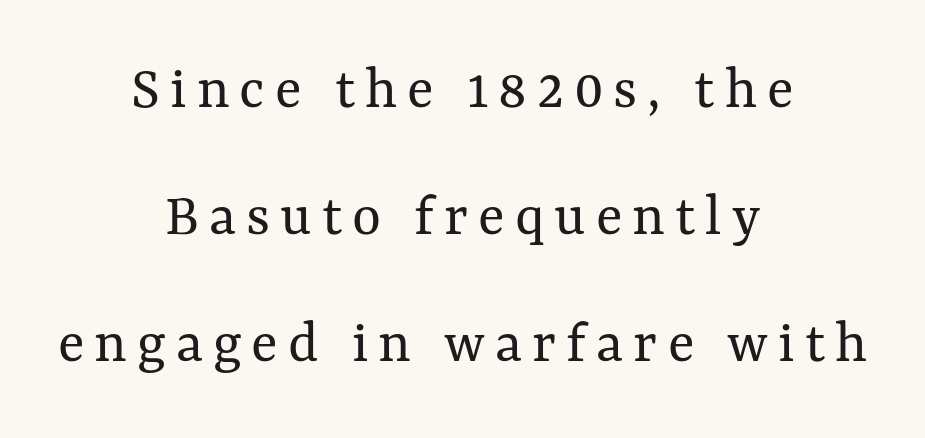
Q: Is the text bold? A: No.
Q: Is the text italic (slanted)? A: No, it is upright.
Q: Is the text underlined? A: No.
Q: How is the paragraph aligned? A: Centered.
Q: Is the spacing between lines tight, normal or loose? A: Loose.
Q: Width (condensed, normal, or wide)? A: Normal.
Q: Stroke contrast? A: Medium.
Q: x-height? A: Medium.
Q: Monospaced? A: No.
